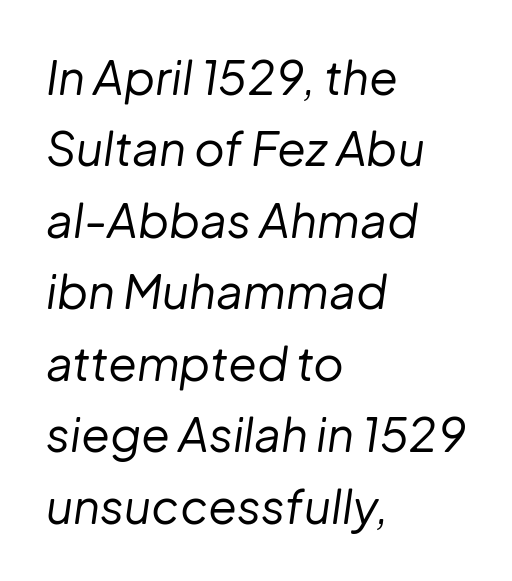
{"italic": "yes", "lean": "right", "slant_degrees": 8, "bold": "no", "weight": "regular", "width": "normal", "stroke_contrast": "low", "x_height": "medium", "monospaced": "no", "underline": "no", "align": "left", "line_spacing": "normal", "line_spacing_ratio": 1.52, "letter_spacing": "normal", "letter_spacing_em": 0.0, "glyph_px": 47}
